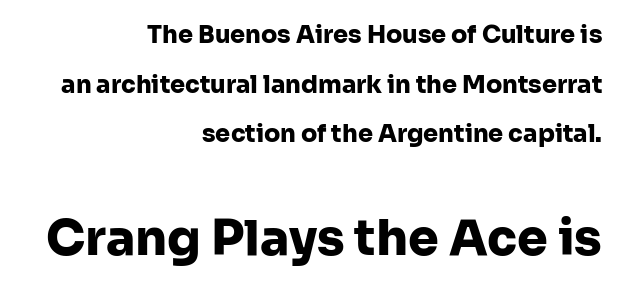
The image shows 49 px heavy sans-serif type, upright; set right-aligned, loose line spacing (2.07x), normal letter spacing, not underlined; the second (bottom) block is 2.04x larger; low stroke contrast and a medium x-height.
